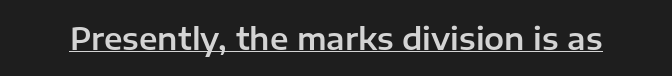
{"serif": "no", "italic": "no", "width": "normal", "stroke_contrast": "low", "x_height": "medium", "monospaced": "no", "underline": "yes", "letter_spacing": "normal", "letter_spacing_em": 0.0, "glyph_px": 30}
